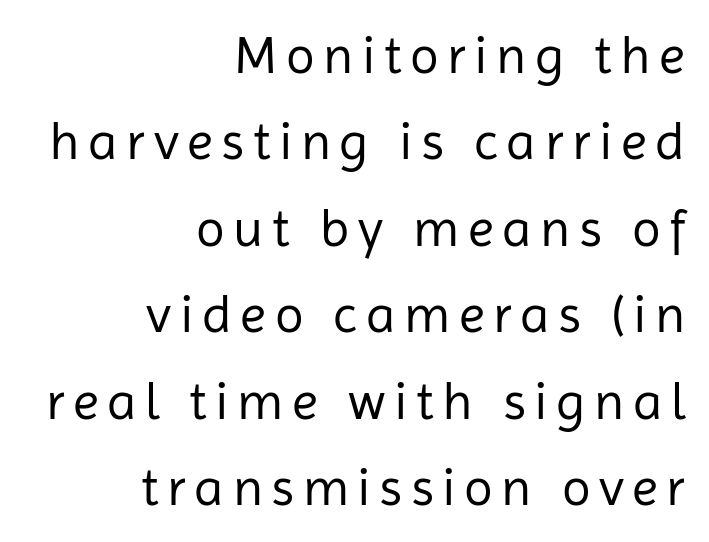
Q: Is the text bold? A: No.
Q: Is the text italic (slanted)? A: No, it is upright.
Q: Is the typeface a serif or a sans-serif typeface? A: Sans-serif.
Q: Is the text underlined? A: No.
Q: How is the paragraph aligned? A: Right-aligned.
Q: Is the spacing between lines tight, normal or loose? A: Normal.
Q: Width (condensed, normal, or wide)? A: Normal.
Q: Stroke contrast? A: Low.
Q: x-height? A: Medium.
Q: Monospaced? A: No.
